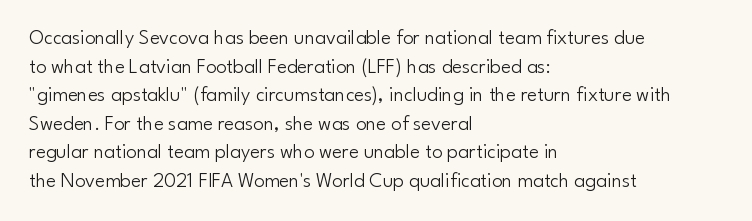
Q: Is the text bold? A: No.
Q: Is the text italic (slanted)? A: No, it is upright.
Q: Is the text underlined? A: No.
Q: How is the paragraph aligned? A: Left-aligned.
Q: Is the spacing between letters normal or unusually wide? A: Normal.
Q: Is the spacing between lines tight, normal or loose? A: Normal.
